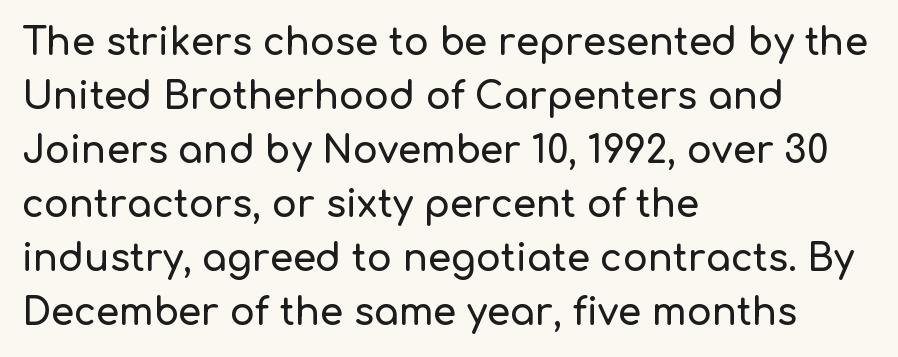
These lines are composed in type without serifs. Decoration check: the copy has no underline. Which margin do the lines hug? The left one — the right edge is uneven. Characters remain perfectly vertical along every line.
